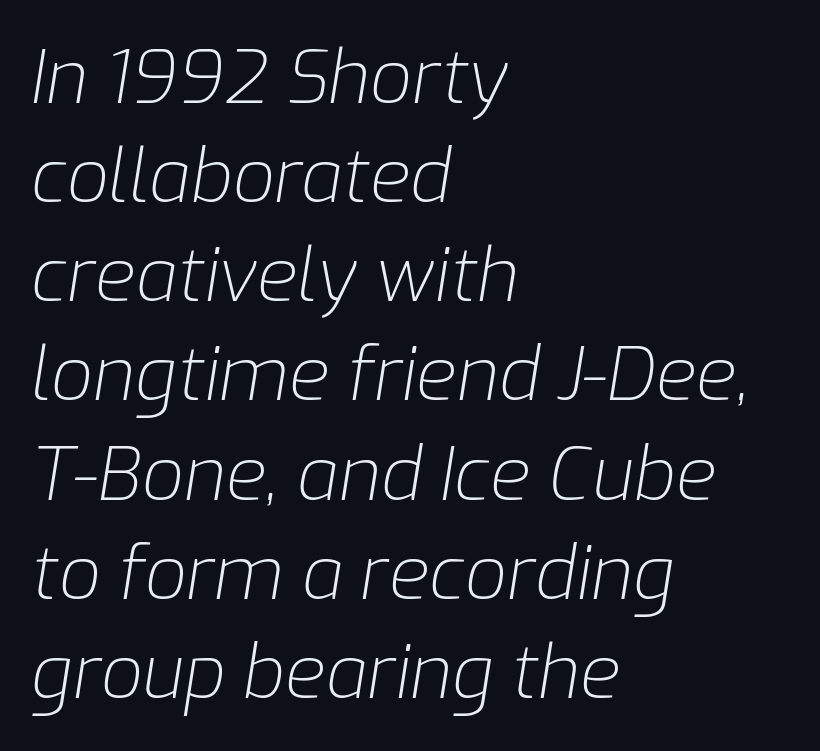
{"italic": "yes", "lean": "right", "slant_degrees": 9, "bold": "no", "weight": "light", "width": "normal", "stroke_contrast": "low", "x_height": "medium", "monospaced": "no", "underline": "no", "align": "left", "line_spacing": "normal", "line_spacing_ratio": 1.34, "letter_spacing": "normal", "letter_spacing_em": 0.0, "glyph_px": 74}
